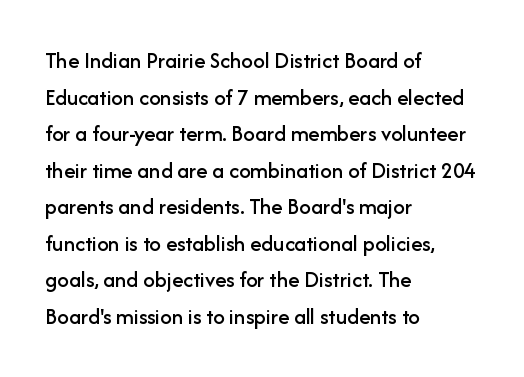
Rendered with straight, roman letterforms. Notice how the passage keeps a crisp vertical edge on the left only. A typesetter would call this leading conventional body-copy spacing. Is the letter spacing exaggerated? No — it looks like the ordinary default.
